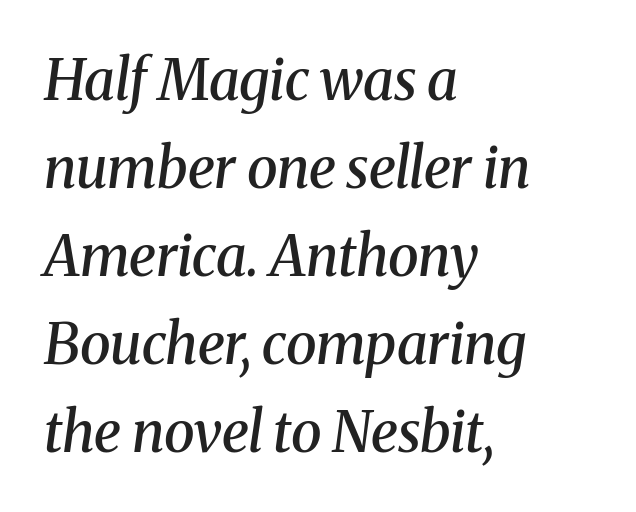
The image shows 56 px semibold serif type, italic (leaning right); set left-aligned, normal line spacing (1.57x), normal letter spacing, not underlined; medium stroke contrast and a medium x-height.
